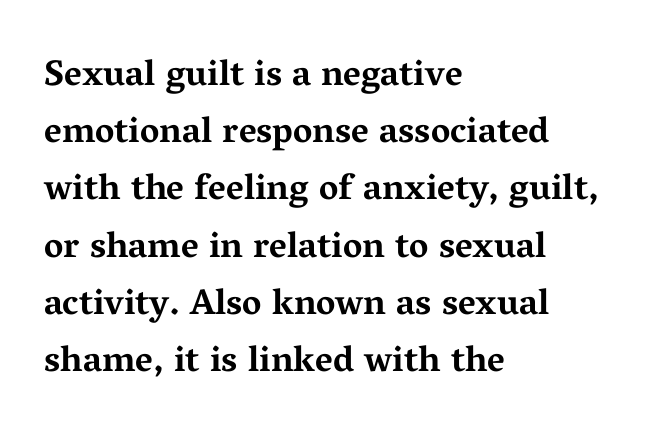
Yep, those are serifs on the letters. The line texture is even and compact thanks to regular tracking. The sample has been set heavy, in full bold. The rows are spaced the way most documents space them. Honestly, there is no underline to notice here at all. These lines are rendered in a variable-pitch font.
